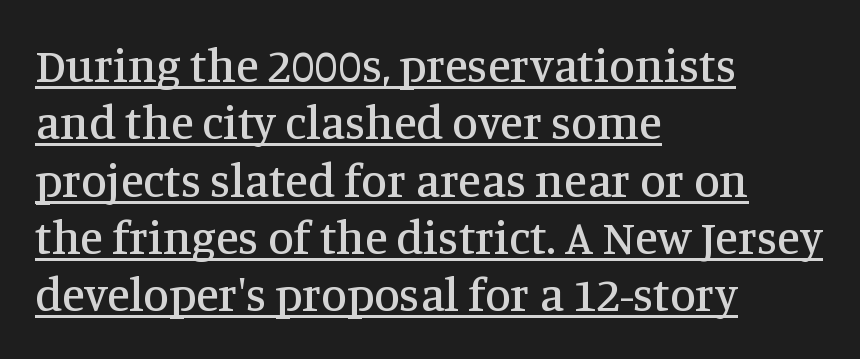
Q: Is the text italic (slanted)? A: No, it is upright.
Q: Is the typeface a serif or a sans-serif typeface? A: Serif.
Q: Is the text underlined? A: Yes.
Q: How is the paragraph aligned? A: Left-aligned.
Q: Is the spacing between letters normal or unusually wide? A: Normal.
Q: Width (condensed, normal, or wide)? A: Normal.
Q: Stroke contrast? A: Medium.
Q: x-height? A: Large.
Q: Monospaced? A: No.
